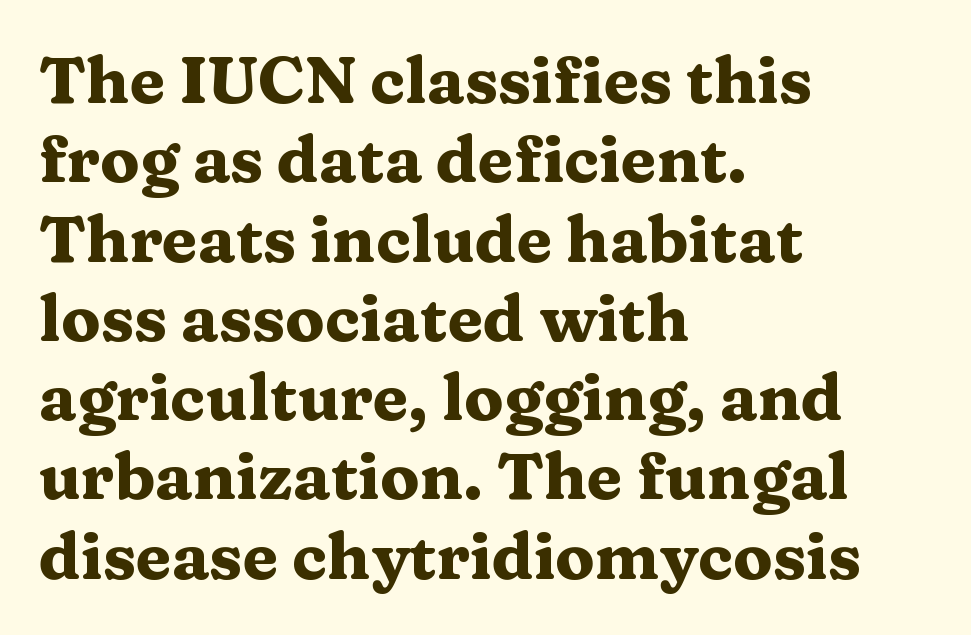
The image shows 65 px heavy, wide serif type, upright; set left-aligned, line spacing 1.22x, normal letter spacing, not underlined; medium stroke contrast and a medium x-height.
